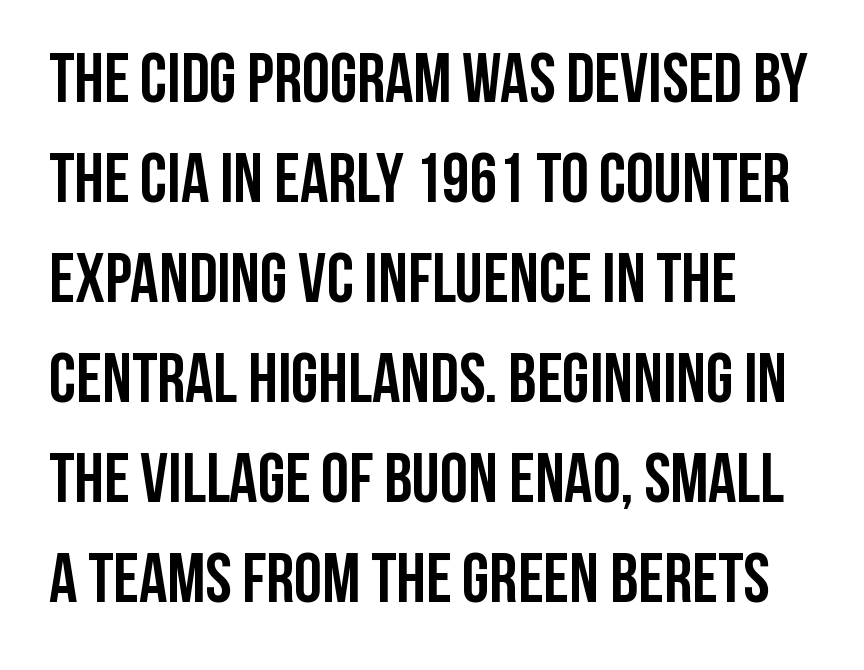
{"serif": "no", "italic": "no", "bold": "yes", "weight": "semibold", "width": "condensed", "stroke_contrast": "low", "x_height": "large", "monospaced": "no", "underline": "no", "align": "left", "line_spacing": "normal", "line_spacing_ratio": 1.43, "letter_spacing": "normal", "letter_spacing_em": 0.0, "glyph_px": 70}
